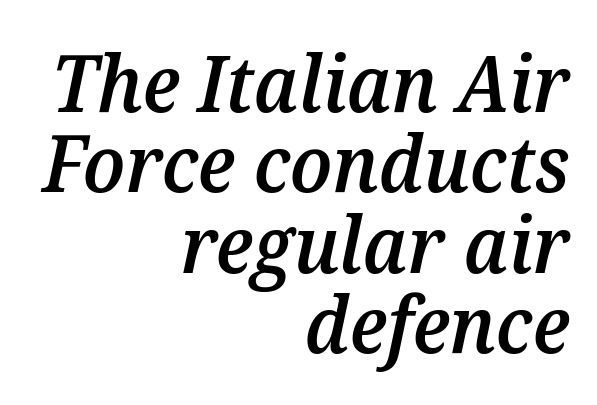
Right-aligned paragraph, ragged on the left. Tracking value appears to be zero — textbook default spacing. You could barely slide anything between these rows. Quick note: underline off.
